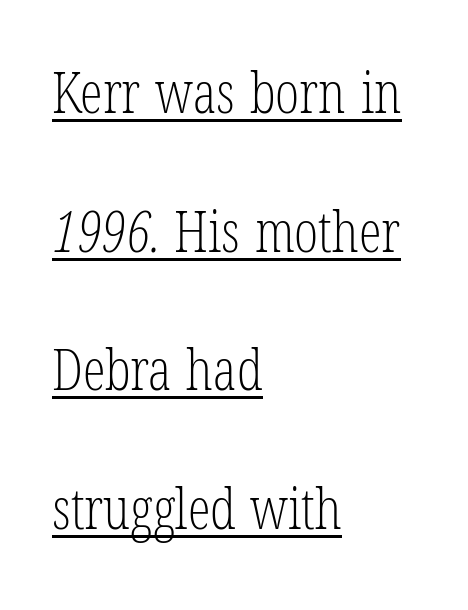
The image shows 57 px light, condensed serif type; set left-aligned, loose line spacing (2.43x), normal letter spacing, underlined; low stroke contrast and a medium x-height.
